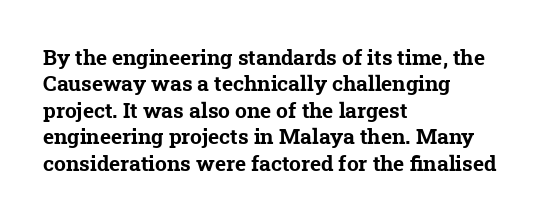
The paragraph shown leans on its left margin. Nobody touched the tracking dial on this one. Whoever set this chose a conventional vertical rhythm. Descender tails drop into unmarked territory.
